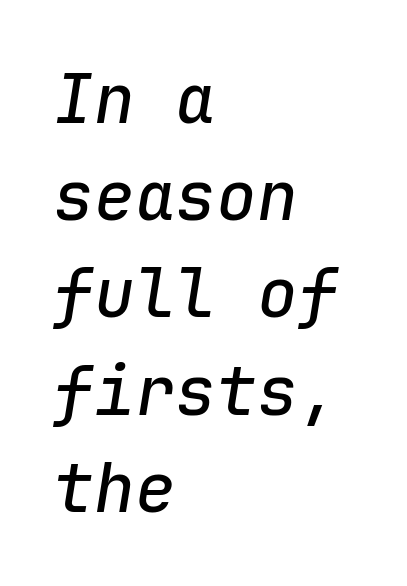
The image shows 68 px text type, italic (leaning right), monospaced; set left-aligned, normal line spacing (1.43x), normal letter spacing, not underlined; low stroke contrast and a medium x-height.
